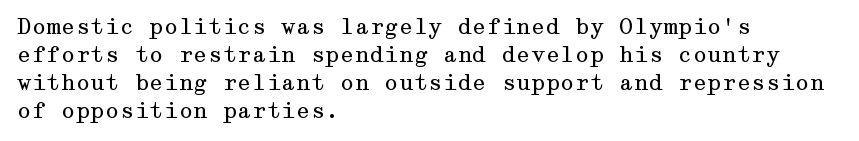
{"italic": "no", "bold": "no", "underline": "no", "align": "left", "line_spacing": "normal", "line_spacing_ratio": 1.34, "letter_spacing": "normal", "letter_spacing_em": 0.0, "glyph_px": 21}
